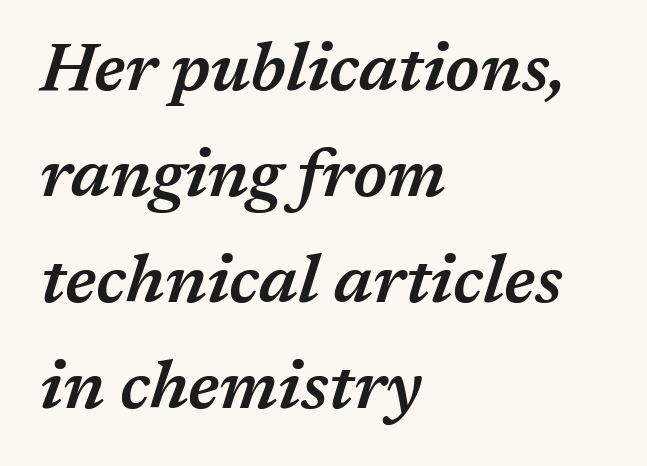
Q: Is the text bold? A: Semi-bold.
Q: Is the text italic (slanted)? A: Yes, it leans right by about 17 degrees.
Q: Is the text underlined? A: No.
Q: How is the paragraph aligned? A: Left-aligned.
Q: Is the spacing between letters normal or unusually wide? A: Normal.
Q: Is the spacing between lines tight, normal or loose? A: Normal.
Q: Width (condensed, normal, or wide)? A: Normal.
Q: Stroke contrast? A: Medium.
Q: x-height? A: Medium.
Q: Monospaced? A: No.
